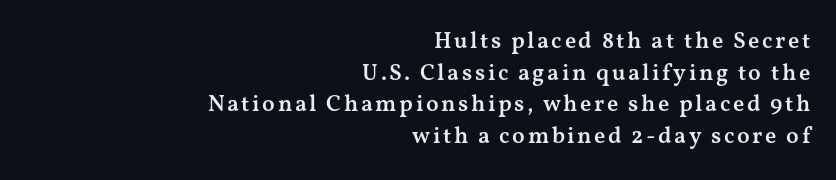
A student would call this right alignment; a typographer would say flush right, rag left. Descenders are the only things crossing below the line. Baseline-to-baseline distance is the conventional proportion of letter height. Every stem runs plumb, perpendicular to the baseline.
